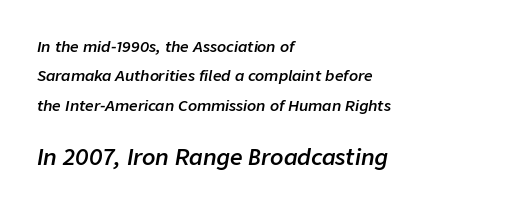
Type size steps up from the first block to the second. Glyph-to-glyph distance matches everyday printed text. Typographic density is moderately raised because the face is semibold. The glyphs look as if they've been sheared to an angle. Regarding leading, the lines here are spaced well apart. Glance below the letters and you will spot only blank space.
